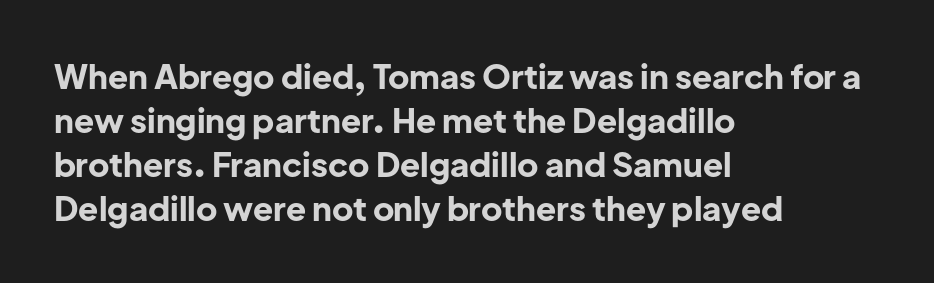
Do the characters align in a grid? No, the font is proportional. In terms of letterform style, serifs are entirely absent. The face used here has the dense, thick strokes of a bold. The rendering keeps characters at their native spacing.
